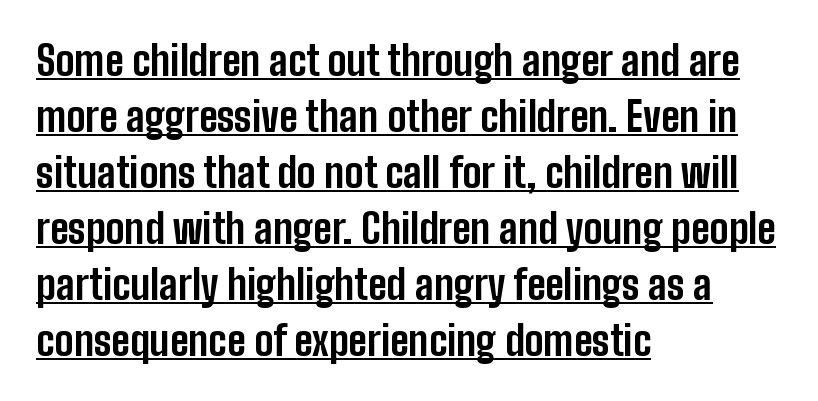
Serifs: no, the terminals of the letterforms are clean. In terms of leading, this rendering sits right in the middle. Think of a printed novel: that variable character pitch is what you see here. A typographer would call this underscored text. The glyphs have the mass of a bold cut. A typesetter would mark this as roman, not italic.
